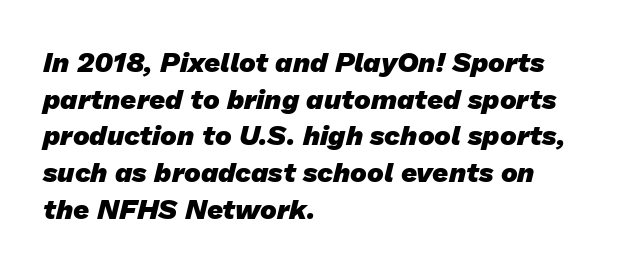
Glyph-to-glyph distance matches everyday printed text. Words float on clear page, feet unadorned. Honestly, the row spacing looks completely unremarkable. This rendering uses left alignment, leaving the right contour irregular. Note the varied advance widths — an 'i' is clearly narrower than an 'm'. Note: no serifs on the glyphs.
